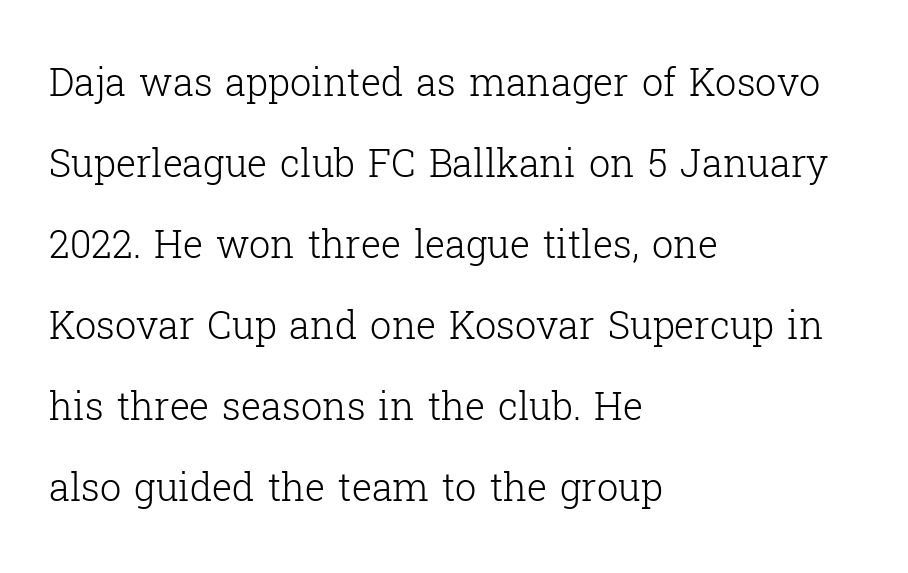
When letters stand straight like this, we call the style roman or upright. Classification — serif. The face used here is rendered with its standard letterfit. Teacher's note: observe the even left margin — that is flush-left alignment. You could fit nearly another row in the gap between these rows.
